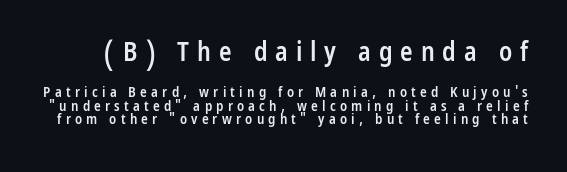
This is roman type, the default non-slanted kind. This block would grow much taller if given ordinary leading; it's compressed now. Tracking value appears strongly positive — letters spread wide. Notice the strokes are somewhat thickened but not fully heavy: this is a semibold. The baseline area is clear.
